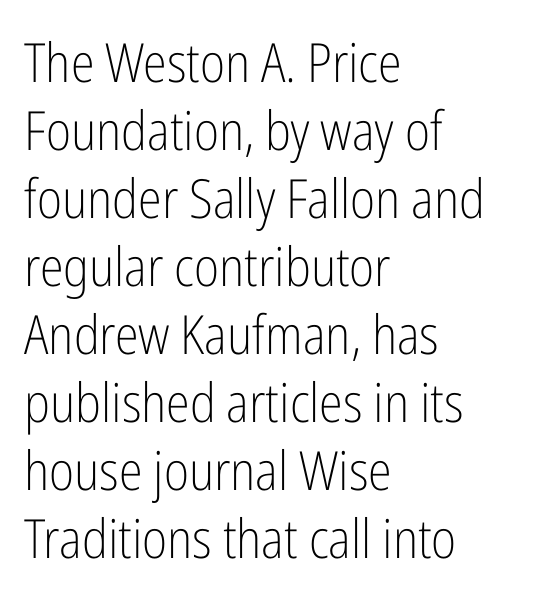
Q: Is the text bold? A: No.
Q: Is the text italic (slanted)? A: No, it is upright.
Q: Is the typeface a serif or a sans-serif typeface? A: Sans-serif.
Q: Is the text underlined? A: No.
Q: How is the paragraph aligned? A: Left-aligned.
Q: Is the spacing between letters normal or unusually wide? A: Normal.
Q: Is the spacing between lines tight, normal or loose? A: Normal.
Q: Width (condensed, normal, or wide)? A: Condensed.
Q: Stroke contrast? A: Low.
Q: x-height? A: Medium.
Q: Monospaced? A: No.
